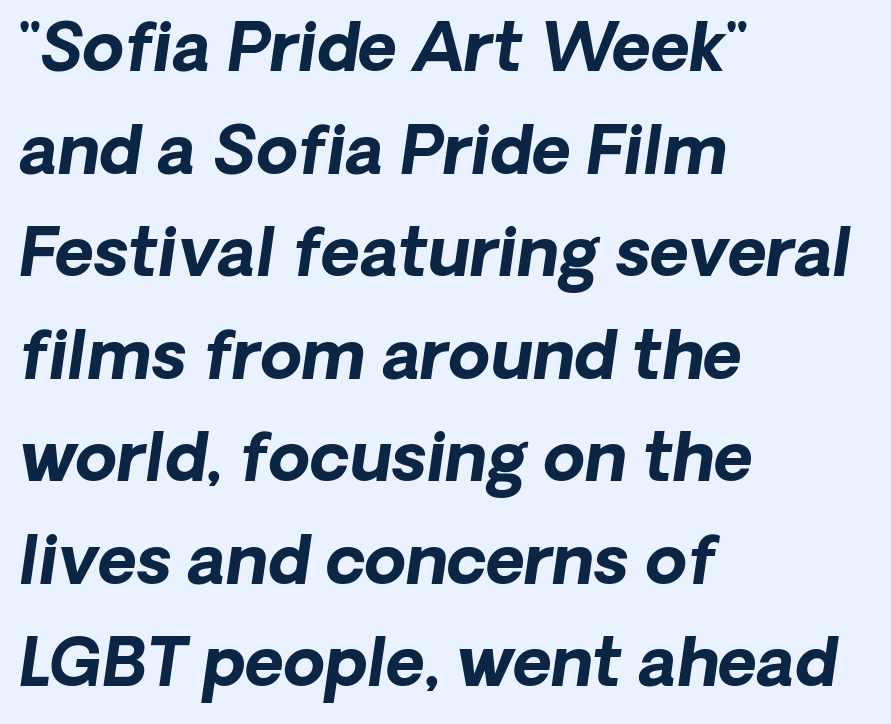
{"serif": "no", "bold": "yes", "weight": "bold", "width": "normal", "stroke_contrast": "low", "x_height": "medium", "monospaced": "no", "underline": "no", "align": "left", "line_spacing": "normal", "line_spacing_ratio": 1.53, "letter_spacing": "normal", "letter_spacing_em": 0.0, "glyph_px": 67}
